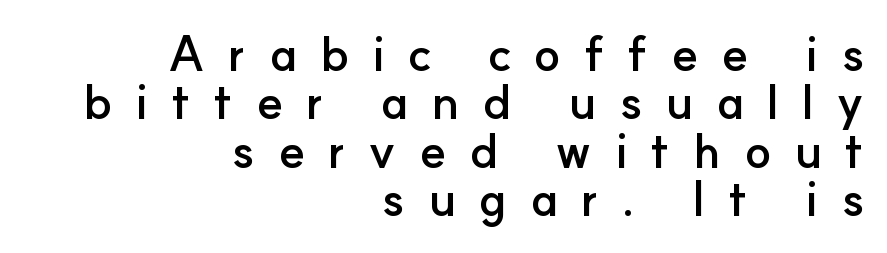
{"serif": "no", "italic": "no", "bold": "yes", "weight": "semibold", "width": "normal", "stroke_contrast": "low", "x_height": "small", "monospaced": "no", "underline": "no", "align": "right", "line_spacing": "tight", "line_spacing_ratio": 1.01, "letter_spacing": "wide", "letter_spacing_em": 0.48, "glyph_px": 48}
